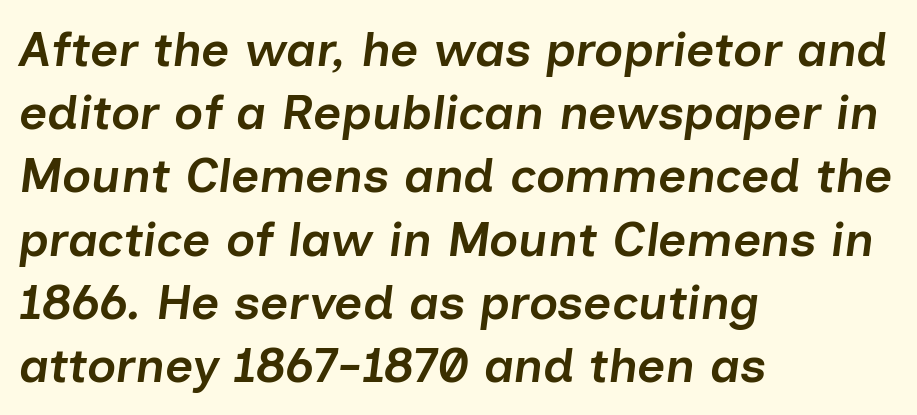
What stands out about the letter spacing? Nothing — it is the standard amount. A bare baseline throughout the passage. Regular leading. The strokes are fattened partway — semibold, not bold. Note the varied advance widths — an 'i' is clearly narrower than an 'm'.
